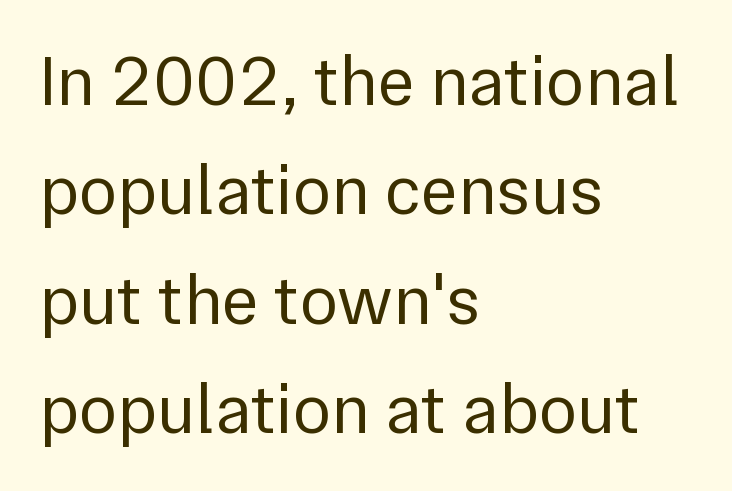
The image shows 71 px regular-weight sans-serif type, upright; set left-aligned, normal line spacing (1.54x), normal letter spacing, not underlined; a medium x-height.
